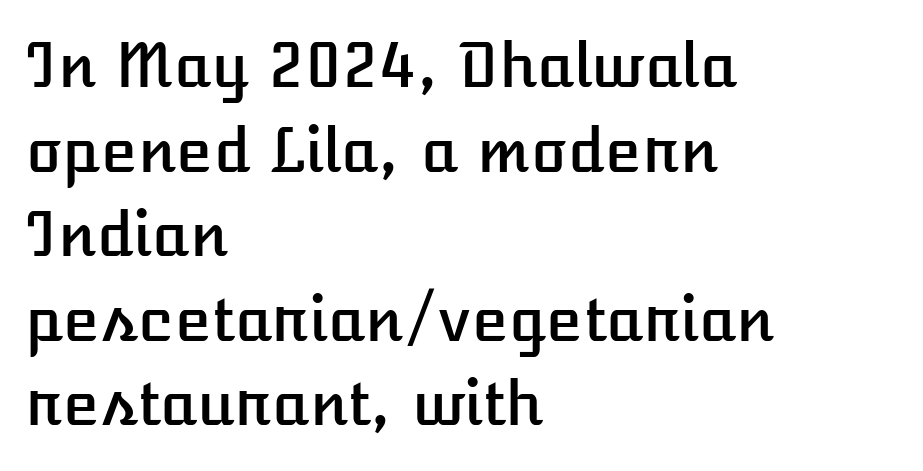
These lines stack with their left ends in a neat column. Clear beneath every line of the passage. Nope, not italic — everything's standing straight. The letters advance in unequal steps, a hallmark of proportional type.
